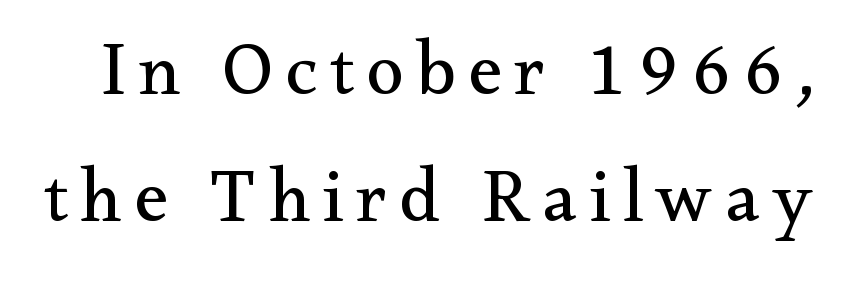
The image shows 76 px regular-weight serif type, upright; set normal line spacing (1.67x), not underlined; medium stroke contrast and a small x-height.
